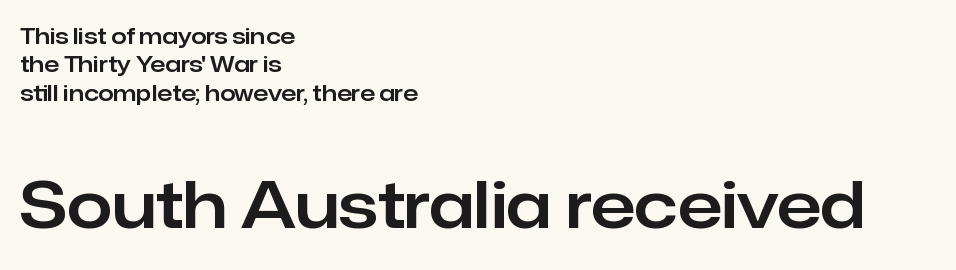
The image shows 65 px sans-serif type, upright; set left-aligned, normal line spacing (1.29x), normal letter spacing, not underlined; the second (bottom) block is 2.95x larger; low stroke contrast and a medium x-height.
